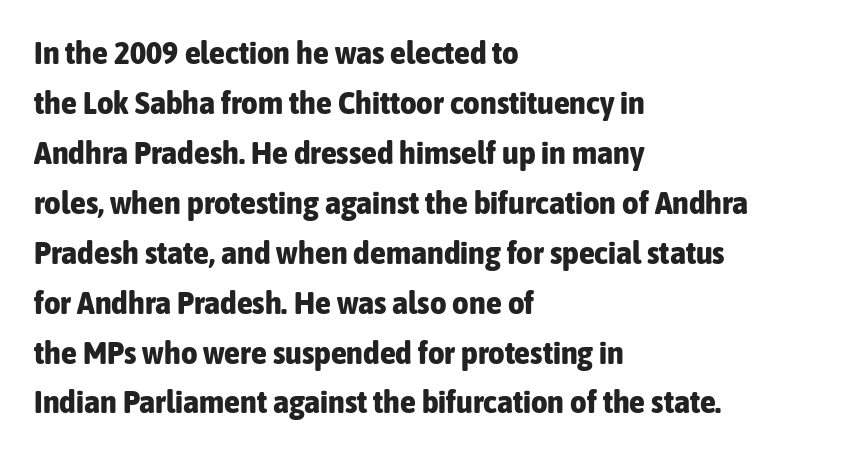
Q: Is the text bold? A: Yes.
Q: Is the text italic (slanted)? A: No, it is upright.
Q: Is the typeface a serif or a sans-serif typeface? A: Sans-serif.
Q: Is the text underlined? A: No.
Q: How is the paragraph aligned? A: Left-aligned.
Q: Is the spacing between letters normal or unusually wide? A: Normal.
Q: Is the spacing between lines tight, normal or loose? A: Normal.
Q: Width (condensed, normal, or wide)? A: Condensed.
Q: Stroke contrast? A: Low.
Q: x-height? A: Medium.
Q: Monospaced? A: No.
